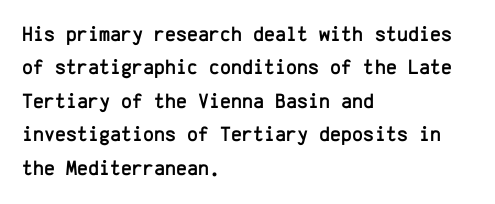
Nobody drew a line under any word here. A student would call this left alignment; a typographer would say flush left, rag right. Rendered with straight, roman letterforms. In terms of leading, this rendering sits right in the middle. Characters follow at the spacing the type designer built in.
